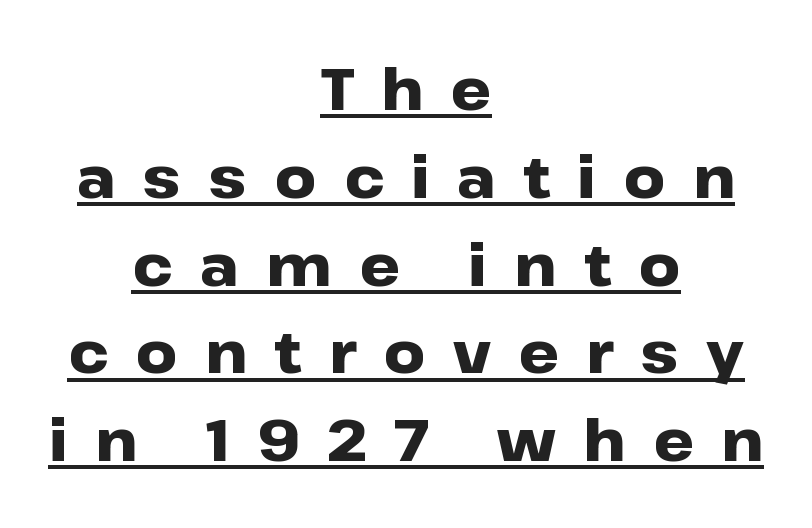
Q: Is the text bold? A: Yes.
Q: Is the text italic (slanted)? A: No, it is upright.
Q: Is the typeface a serif or a sans-serif typeface? A: Sans-serif.
Q: Is the text underlined? A: Yes.
Q: How is the paragraph aligned? A: Centered.
Q: Is the spacing between letters normal or unusually wide? A: Unusually wide.
Q: Is the spacing between lines tight, normal or loose? A: Normal.
Q: Width (condensed, normal, or wide)? A: Wide.
Q: Stroke contrast? A: Low.
Q: x-height? A: Medium.
Q: Monospaced? A: No.
